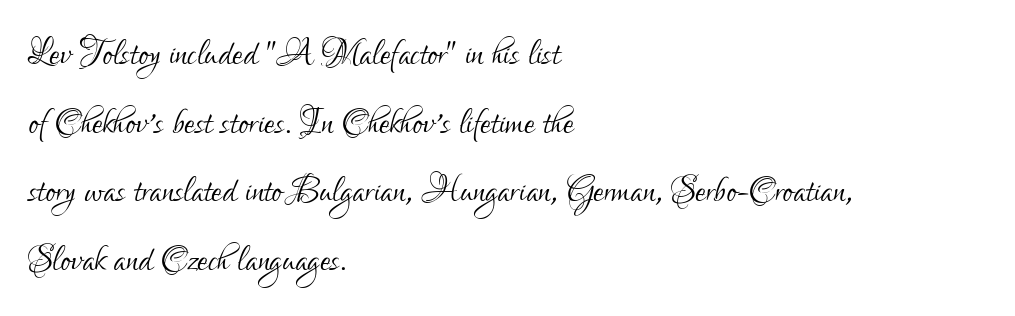
The image shows 47 px light, condensed sans-serif type; set left-aligned, normal line spacing (1.46x), normal letter spacing, not underlined; low stroke contrast and a small x-height.
